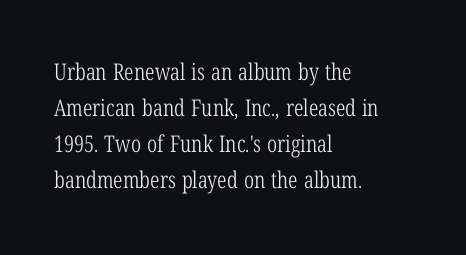
{"italic": "no", "bold": "no", "underline": "no", "align": "left", "line_spacing": "normal", "line_spacing_ratio": 1.57, "letter_spacing": "normal", "letter_spacing_em": 0.0, "glyph_px": 23}
